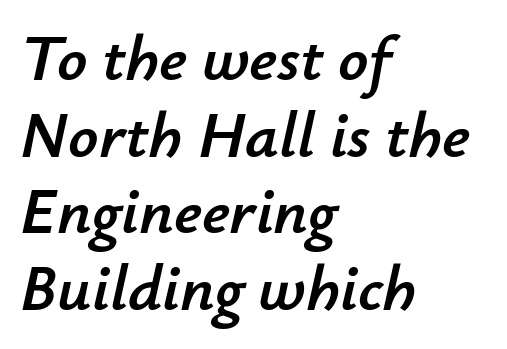
The image shows 66 px text type, italic (leaning right); set left-aligned, line spacing 1.16x, normal letter spacing, not underlined; low stroke contrast and a small x-height.
